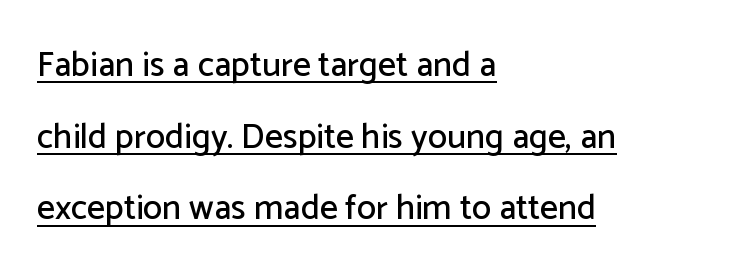
{"serif": "no", "italic": "no", "width": "normal", "stroke_contrast": "low", "x_height": "medium", "monospaced": "no", "underline": "yes", "align": "left", "line_spacing": "loose", "line_spacing_ratio": 2.05, "letter_spacing": "normal", "letter_spacing_em": 0.0, "glyph_px": 35}
